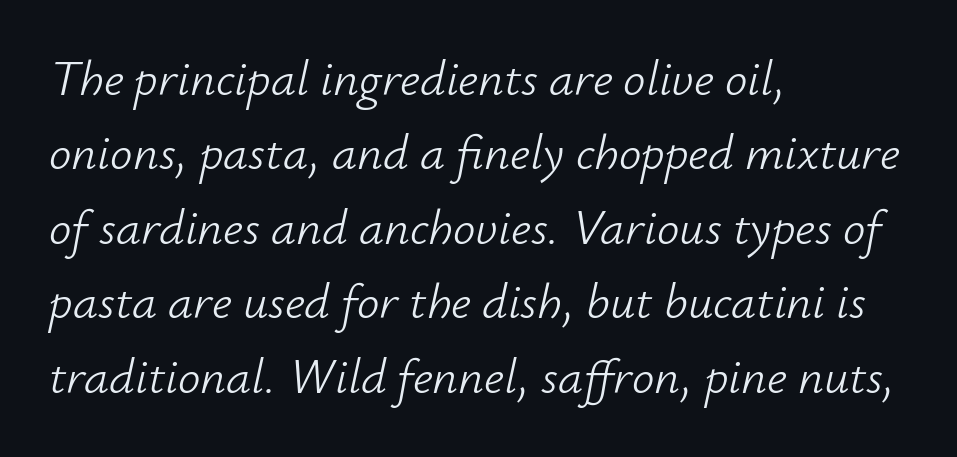
{"italic": "yes", "lean": "right", "slant_degrees": 12, "bold": "no", "weight": "light", "width": "normal", "stroke_contrast": "low", "x_height": "small", "monospaced": "no", "underline": "no", "align": "left", "line_spacing": "normal", "line_spacing_ratio": 1.49, "letter_spacing": "normal", "letter_spacing_em": 0.0, "glyph_px": 50}
